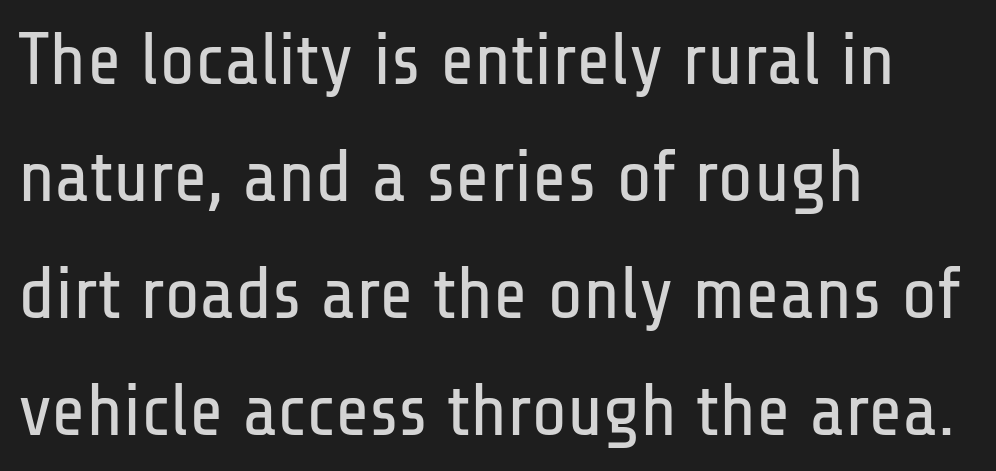
Q: Is the text bold? A: No.
Q: Is the text italic (slanted)? A: No, it is upright.
Q: Is the typeface a serif or a sans-serif typeface? A: Sans-serif.
Q: Is the text underlined? A: No.
Q: How is the paragraph aligned? A: Left-aligned.
Q: Is the spacing between letters normal or unusually wide? A: Normal.
Q: Is the spacing between lines tight, normal or loose? A: Normal.
Q: Width (condensed, normal, or wide)? A: Condensed.
Q: Stroke contrast? A: Low.
Q: x-height? A: Medium.
Q: Monospaced? A: No.
